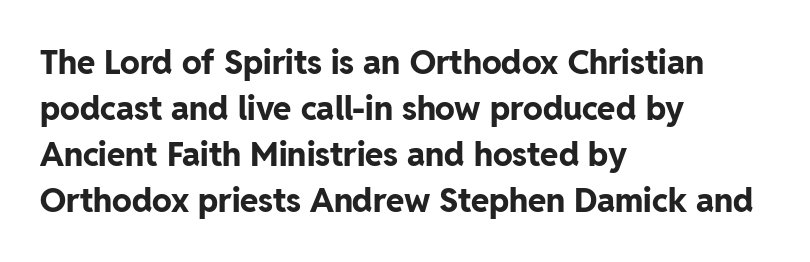
The image shows 33 px bold sans-serif type, upright; set left-aligned, normal line spacing (1.39x), normal letter spacing, not underlined; low stroke contrast and a medium x-height.
